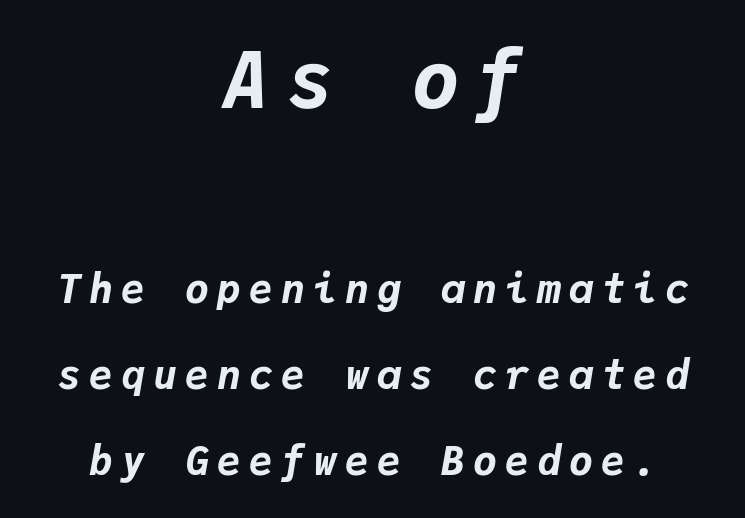
Q: Is the text bold? A: Yes.
Q: Is the text italic (slanted)? A: Yes, it leans right by about 9 degrees.
Q: Is the text underlined? A: No.
Q: How is the paragraph aligned? A: Centered.
Q: Is the spacing between letters normal or unusually wide? A: Unusually wide.
Q: Is the spacing between lines tight, normal or loose? A: Loose.
Q: Which block of text is set in a larger size, the first (top) or the second (bottom)? A: The first (top) one.
Q: Width (condensed, normal, or wide)? A: Normal.
Q: Stroke contrast? A: Low.
Q: x-height? A: Medium.
Q: Monospaced? A: Yes.
